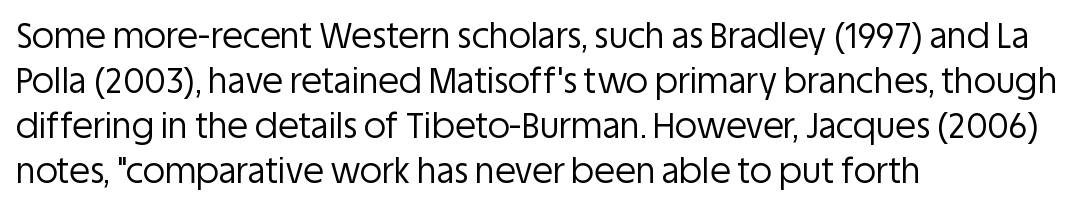
{"serif": "no", "italic": "no", "bold": "no", "weight": "regular", "width": "normal", "stroke_contrast": "low", "x_height": "large", "monospaced": "no", "underline": "no", "align": "left", "line_spacing": "normal", "line_spacing_ratio": 1.32, "letter_spacing": "normal", "letter_spacing_em": 0.0, "glyph_px": 34}
